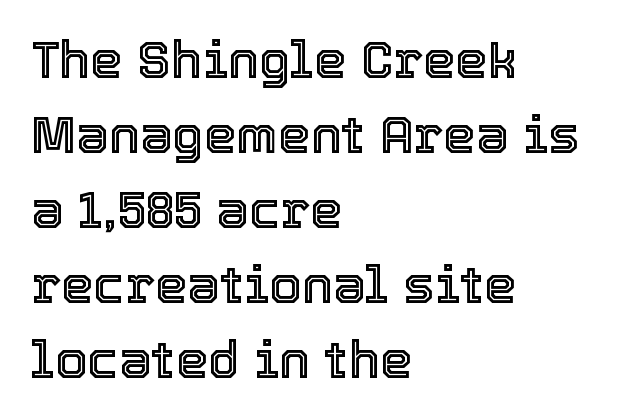
Caption: multi-line text, flush left, ragged right. This sample uses an upright cut, with every glyph sitting square on the baseline. The strip under each line holds only bare page. A normal amount of white space separates one row of letters from the next. What stands out about the letter spacing? Nothing — it is the standard amount.
